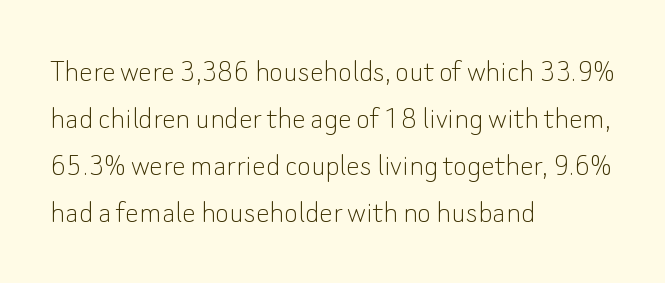
{"serif": "no", "italic": "no", "bold": "no", "weight": "thin", "width": "normal", "stroke_contrast": "low", "x_height": "small", "monospaced": "no", "underline": "no", "align": "left", "line_spacing": "normal", "line_spacing_ratio": 1.38, "letter_spacing": "normal", "letter_spacing_em": 0.0, "glyph_px": 34}
